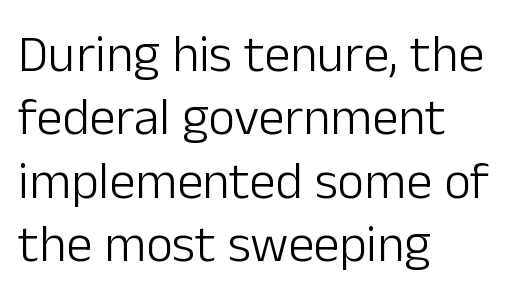
Q: Is the text bold? A: No.
Q: Is the text italic (slanted)? A: No, it is upright.
Q: Is the typeface a serif or a sans-serif typeface? A: Sans-serif.
Q: Is the text underlined? A: No.
Q: How is the paragraph aligned? A: Left-aligned.
Q: Is the spacing between letters normal or unusually wide? A: Normal.
Q: Width (condensed, normal, or wide)? A: Normal.
Q: Stroke contrast? A: Low.
Q: x-height? A: Medium.
Q: Monospaced? A: No.
